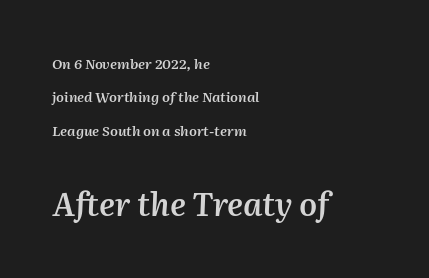
{"italic": "yes", "lean": "right", "slant_degrees": 2, "bold": "semi", "weight": "semibold", "width": "normal", "stroke_contrast": "medium", "x_height": "medium", "monospaced": "no", "underline": "no", "align": "left", "line_spacing": "loose", "line_spacing_ratio": 2.39, "letter_spacing": "normal", "letter_spacing_em": 0.0, "larger_block": "second", "size_ratio": 2.29, "glyph_px": 32}
